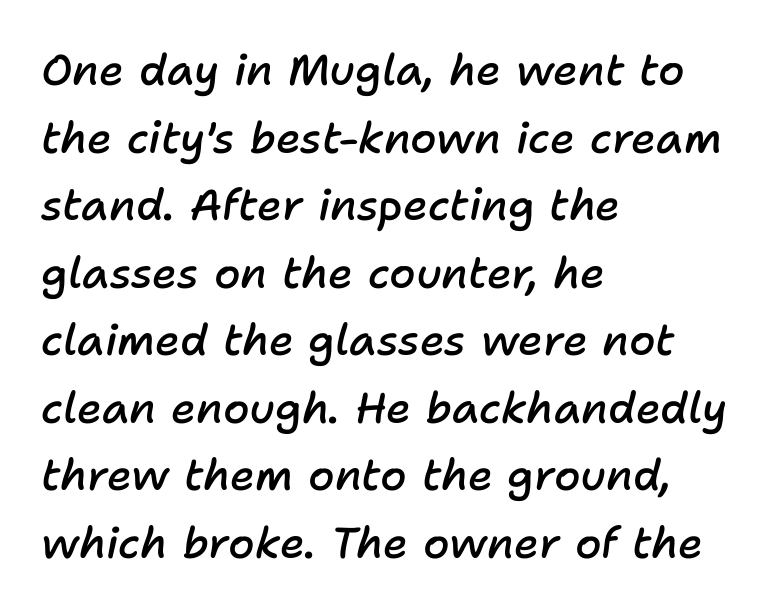
{"italic": "yes", "lean": "right", "slant_degrees": 11, "bold": "semi", "weight": "semibold", "width": "normal", "stroke_contrast": "low", "x_height": "medium", "monospaced": "no", "underline": "no", "align": "left", "line_spacing": "normal", "line_spacing_ratio": 1.57, "letter_spacing": "normal", "letter_spacing_em": 0.0, "glyph_px": 43}
